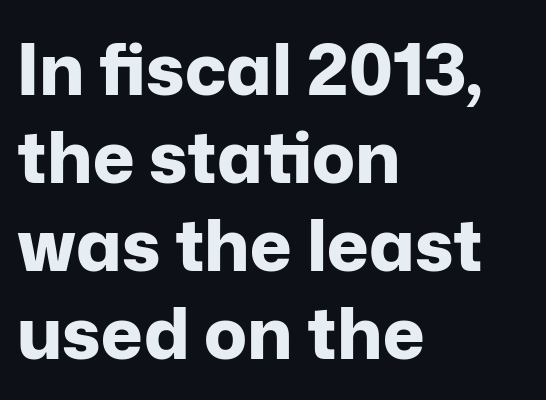
Q: Is the text bold? A: Yes.
Q: Is the text italic (slanted)? A: No, it is upright.
Q: Is the typeface a serif or a sans-serif typeface? A: Sans-serif.
Q: Is the text underlined? A: No.
Q: How is the paragraph aligned? A: Left-aligned.
Q: Is the spacing between letters normal or unusually wide? A: Normal.
Q: Width (condensed, normal, or wide)? A: Normal.
Q: Stroke contrast? A: Low.
Q: x-height? A: Medium.
Q: Monospaced? A: No.
